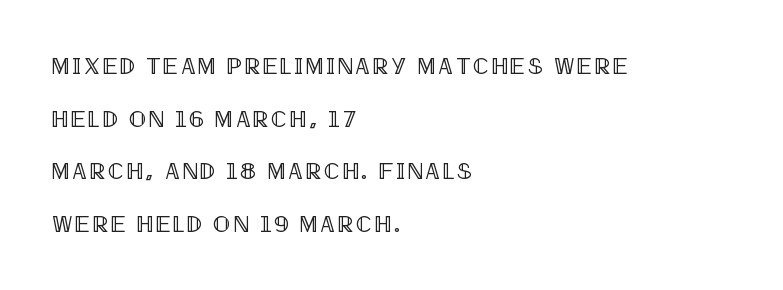
{"italic": "no", "underline": "no", "align": "left", "line_spacing": "loose", "line_spacing_ratio": 2.29, "glyph_px": 23}
